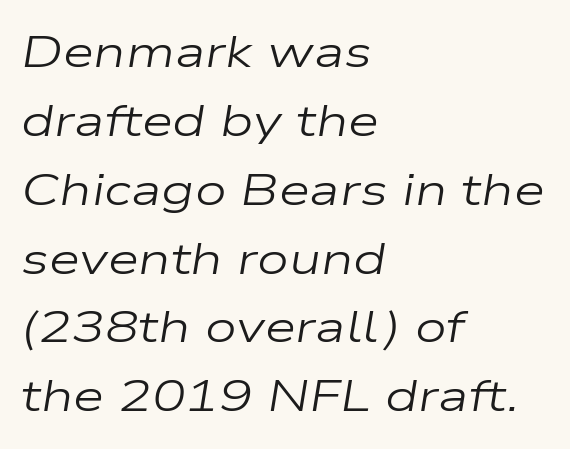
Reading down the column, the eye jumps a familiar distance to each next line. In CSS terms this would be text-align: left. The glyphs look as if they've been sheared to an angle. The font sits on the lighter half of the weight spectrum, regular included. Words appear dense and cohesive because spacing is normal.
